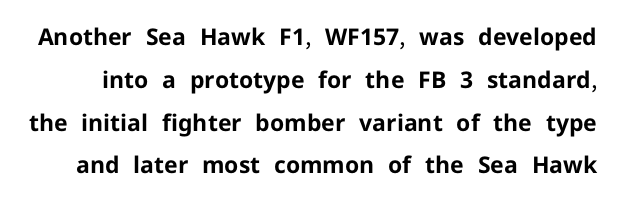
Q: Is the text bold? A: Yes.
Q: Is the text italic (slanted)? A: No, it is upright.
Q: Is the text underlined? A: No.
Q: Is the spacing between letters normal or unusually wide? A: Normal.
